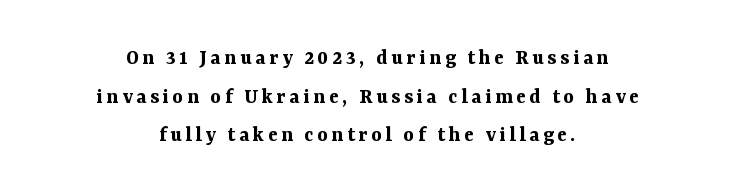
{"italic": "no", "bold": "yes", "underline": "no", "align": "center", "line_spacing_ratio": 1.76, "glyph_px": 22}
